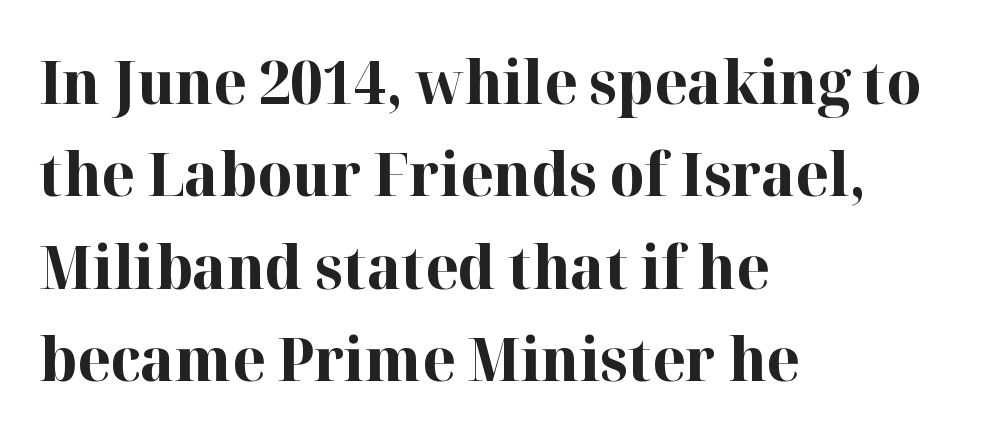
In terms of leading, this rendering sits right in the middle. Thick stems and heavy bowls — unmistakably bold. Nobody touched the tracking dial on this one. Caption: multi-line text, flush left, ragged right. Quick note: underline off. Does the lettering tilt? It doesn't — this is upright.
